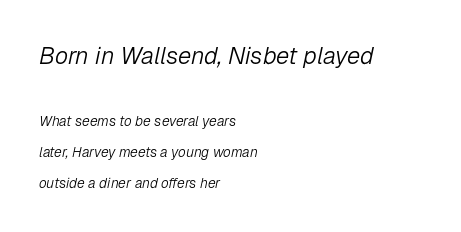
Q: Is the text bold? A: No.
Q: Is the text italic (slanted)? A: Yes, it leans right by about 12 degrees.
Q: Is the text underlined? A: No.
Q: How is the paragraph aligned? A: Left-aligned.
Q: Is the spacing between letters normal or unusually wide? A: Normal.
Q: Is the spacing between lines tight, normal or loose? A: Loose.
Q: Which block of text is set in a larger size, the first (top) or the second (bottom)? A: The first (top) one.
